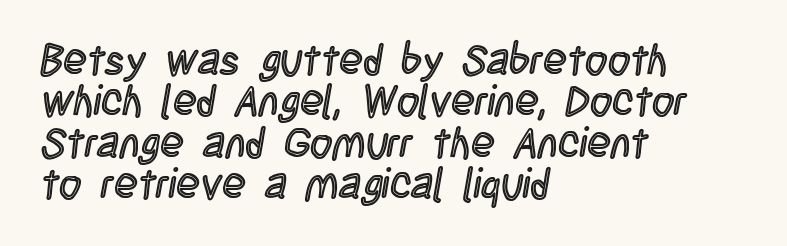
Q: Is the text italic (slanted)? A: Yes.
Q: Is the text underlined? A: No.
Q: How is the paragraph aligned? A: Left-aligned.
Q: Is the spacing between letters normal or unusually wide? A: Normal.
Q: Is the spacing between lines tight, normal or loose? A: Tight.
Q: Width (condensed, normal, or wide)? A: Condensed.
Q: x-height? A: Large.
Q: Monospaced? A: No.
